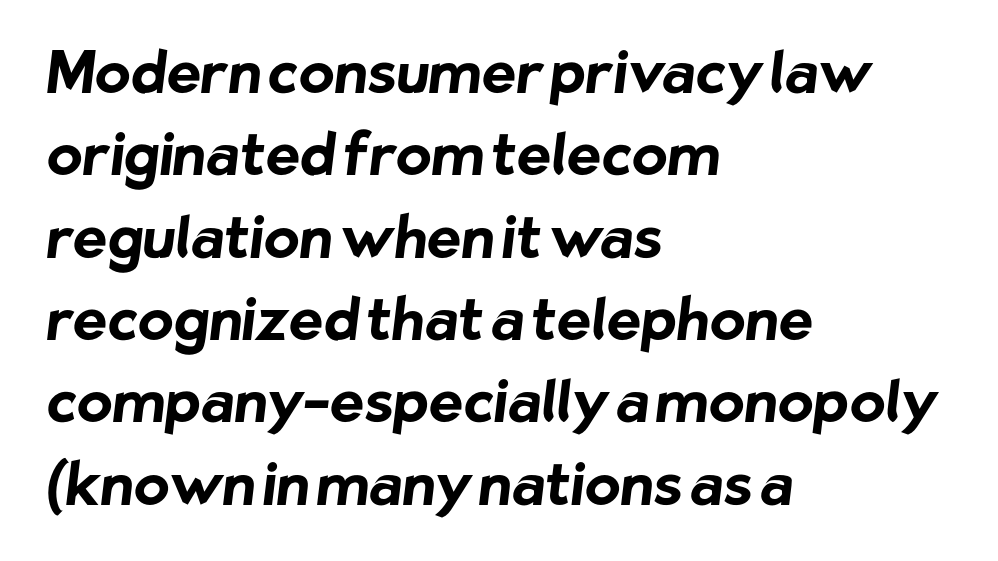
{"serif": "no", "bold": "yes", "weight": "bold", "width": "normal", "stroke_contrast": "low", "x_height": "medium", "monospaced": "no", "underline": "no", "align": "left", "line_spacing": "normal", "line_spacing_ratio": 1.42, "letter_spacing": "normal", "letter_spacing_em": 0.0, "glyph_px": 58}
